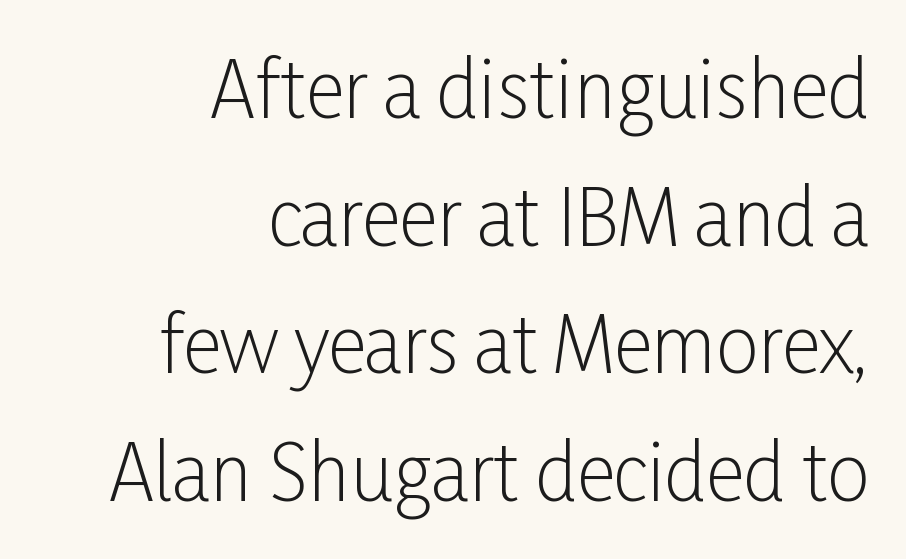
The image shows 76 px light, condensed sans-serif type, upright; set right-aligned, normal line spacing (1.68x), normal letter spacing, not underlined; low stroke contrast and a medium x-height.
